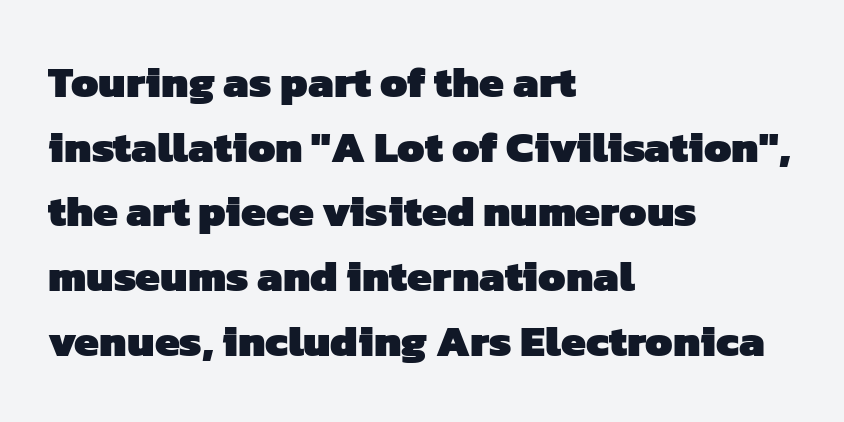
Students, observe: this is what conventionally led text looks like. Each word holds together tightly as a unit, with standard inter-letter gaps. The lines in this sample share a left origin and differ only in where they stop. I'd describe the lettering as bold — thick and assertive. Classification — sans serif.
